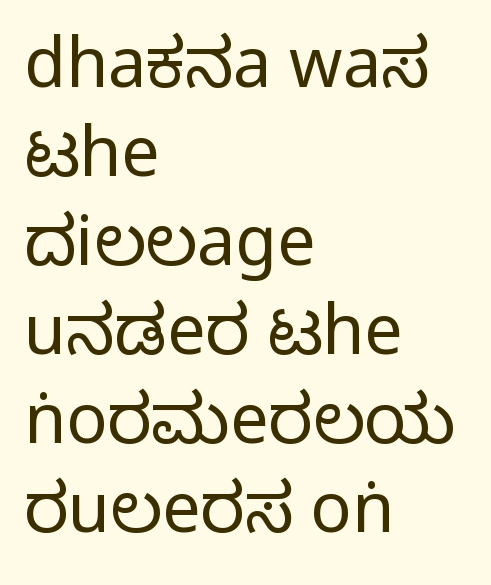
Nothing unusual about the tracking: characters are spaced as the font intends. Check where the strokes stop: nothing finishes them off — pure sans. Normally led — the rows are evenly, conventionally spaced. The lettering stays uniformly vertical, giving the passage a roman look. Do the characters align in a grid? No, the font is proportional. Check under the words: just untouched page.
